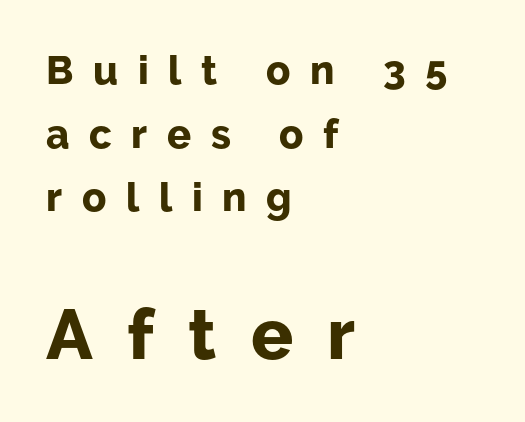
Q: Is the text bold? A: Yes.
Q: Is the text italic (slanted)? A: No, it is upright.
Q: Is the typeface a serif or a sans-serif typeface? A: Sans-serif.
Q: Is the text underlined? A: No.
Q: How is the paragraph aligned? A: Left-aligned.
Q: Is the spacing between letters normal or unusually wide? A: Unusually wide.
Q: Is the spacing between lines tight, normal or loose? A: Normal.
Q: Which block of text is set in a larger size, the first (top) or the second (bottom)? A: The second (bottom) one.
Q: Width (condensed, normal, or wide)? A: Normal.
Q: Stroke contrast? A: Low.
Q: x-height? A: Medium.
Q: Monospaced? A: No.
